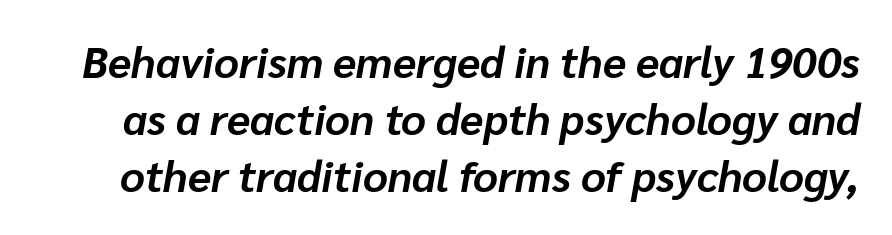
The image shows 43 px bold type, italic (leaning right); set normal line spacing (1.33x), normal letter spacing, not underlined; low stroke contrast and a medium x-height.
